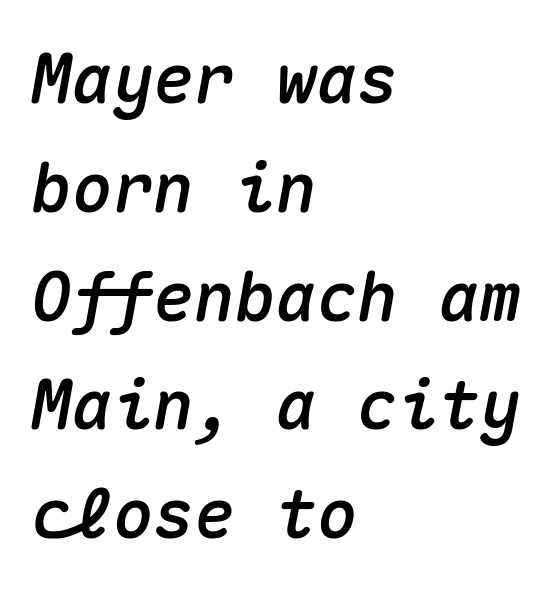
Q: Is the text italic (slanted)? A: Yes, it leans right by about 10 degrees.
Q: Is the text underlined? A: No.
Q: How is the paragraph aligned? A: Left-aligned.
Q: Is the spacing between letters normal or unusually wide? A: Normal.
Q: Is the spacing between lines tight, normal or loose? A: Normal.
Q: Width (condensed, normal, or wide)? A: Normal.
Q: Stroke contrast? A: Medium.
Q: x-height? A: Medium.
Q: Monospaced? A: Yes.
